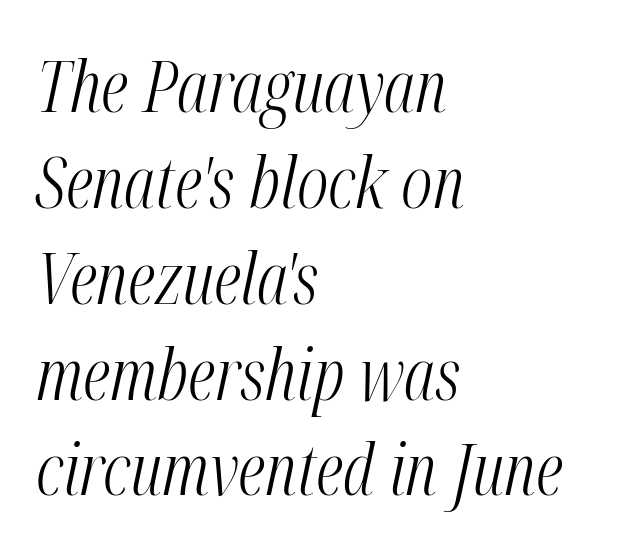
{"italic": "yes", "lean": "right", "slant_degrees": 12, "bold": "no", "weight": "light", "width": "condensed", "stroke_contrast": "medium", "x_height": "medium", "monospaced": "no", "underline": "no", "align": "left", "line_spacing": "normal", "line_spacing_ratio": 1.35, "letter_spacing": "normal", "letter_spacing_em": 0.0, "glyph_px": 71}
